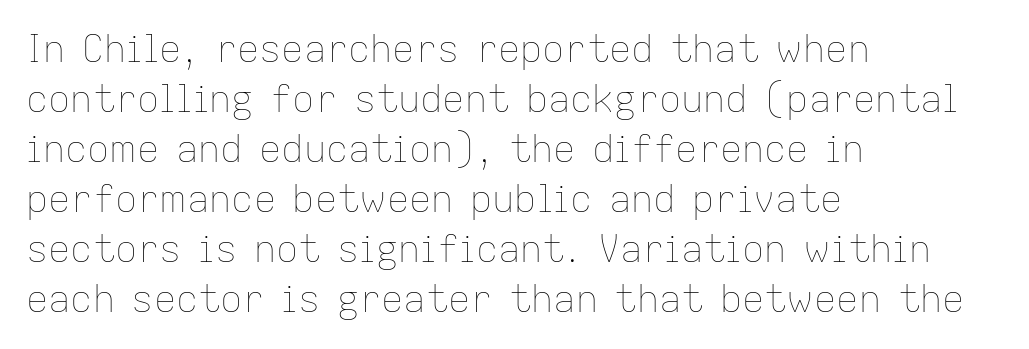
{"italic": "no", "bold": "no", "weight": "thin", "width": "normal", "stroke_contrast": "low", "x_height": "medium", "monospaced": "no", "underline": "no", "align": "left", "line_spacing": "normal", "line_spacing_ratio": 1.35, "letter_spacing": "normal", "letter_spacing_em": 0.0, "glyph_px": 37}
